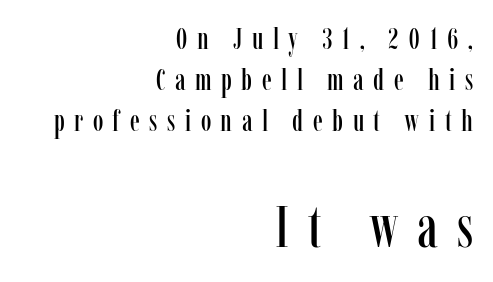
The image shows 59 px condensed serif type, upright; set right-aligned, normal line spacing (1.36x), unusually wide letter spacing (+0.32 em), not underlined; the second (bottom) block is 1.97x larger; low stroke contrast and a medium x-height.
